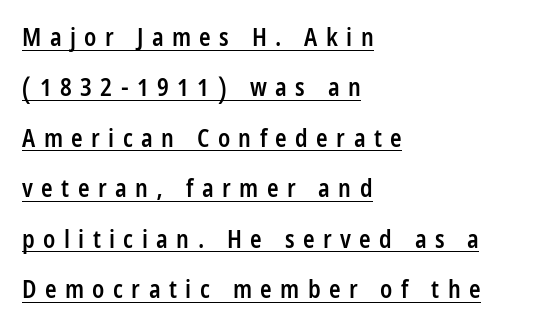
The image shows 24 px text type, upright; set left-aligned, loose line spacing (2.1x), unusually wide letter spacing (+0.35 em), underlined.
